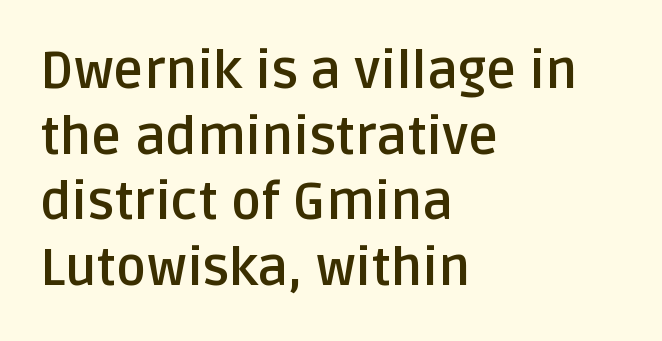
Looks like regular typesetting: each glyph gets only the width it needs. Look at the tracking — it's just the regular setting, nothing added. Line spacing here is normal. This rendering features lettering with no underline.
